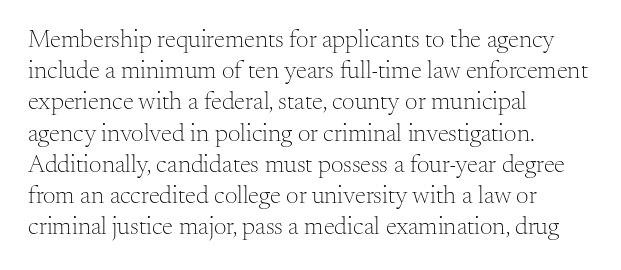
Spacing between characters is what you'd get straight out of the box. Ordinary non-slanted type is in use. The compositor pushed each line to the left boundary. Rows of type keep a routine distance in the vertical direction.
